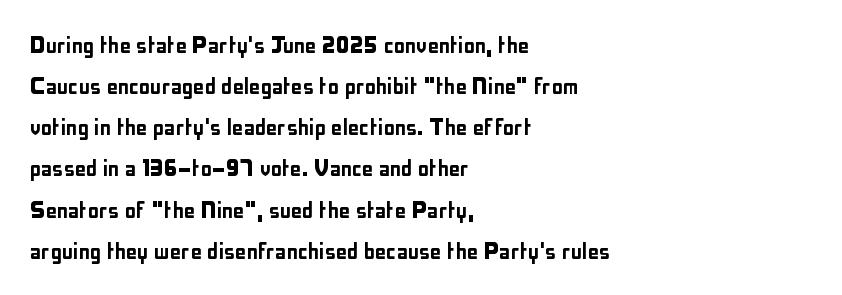
Q: Is the text italic (slanted)? A: No, it is upright.
Q: Is the typeface a serif or a sans-serif typeface? A: Sans-serif.
Q: Is the text underlined? A: No.
Q: How is the paragraph aligned? A: Left-aligned.
Q: Is the spacing between letters normal or unusually wide? A: Normal.
Q: Is the spacing between lines tight, normal or loose? A: Normal.
Q: Width (condensed, normal, or wide)? A: Condensed.
Q: Stroke contrast? A: Low.
Q: x-height? A: Medium.
Q: Monospaced? A: No.
